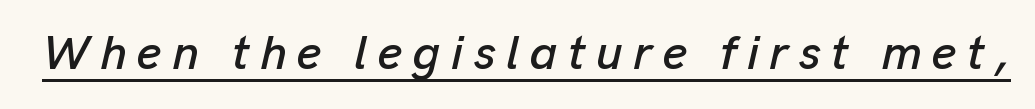
{"italic": "yes", "lean": "right", "slant_degrees": 13, "width": "normal", "stroke_contrast": "low", "x_height": "medium", "monospaced": "no", "underline": "yes", "letter_spacing": "wide", "letter_spacing_em": 0.22, "glyph_px": 48}
